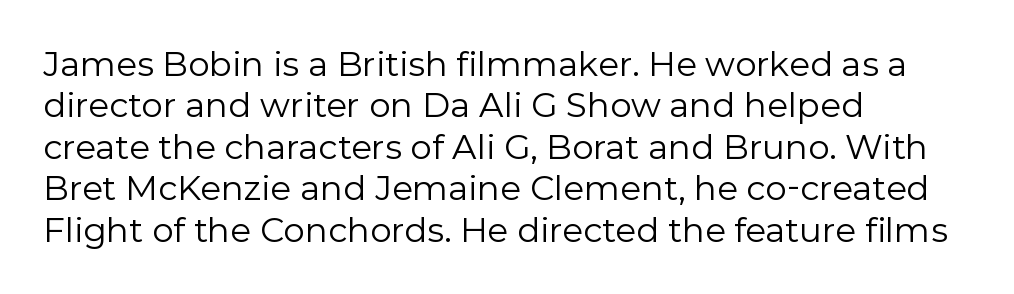
The image shows 34 px regular-weight sans-serif type, upright; set left-aligned, line spacing 1.22x, normal letter spacing, not underlined; low stroke contrast and a medium x-height.
